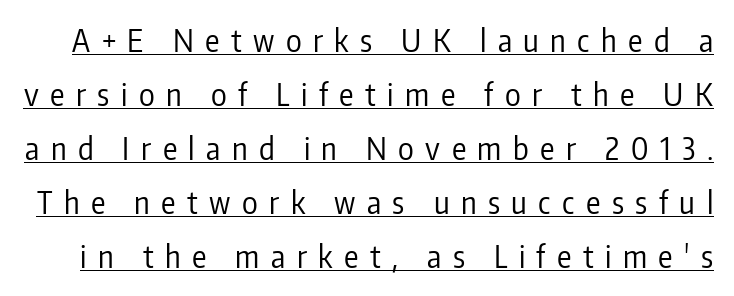
The image shows 30 px regular-weight, condensed sans-serif type, upright; set line spacing 1.8x, unusually wide letter spacing (+0.38 em), underlined; low stroke contrast and a medium x-height.
